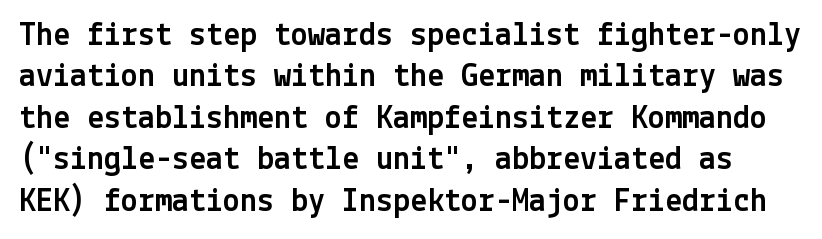
The image shows 34 px sans-serif type, upright; set line spacing 1.22x, normal letter spacing, not underlined; a medium x-height.
